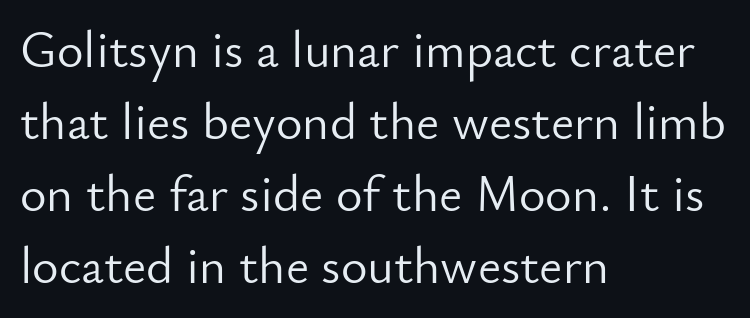
The image shows 51 px light sans-serif type, upright; set left-aligned, normal line spacing (1.41x), normal letter spacing, not underlined; low stroke contrast and a small x-height.
